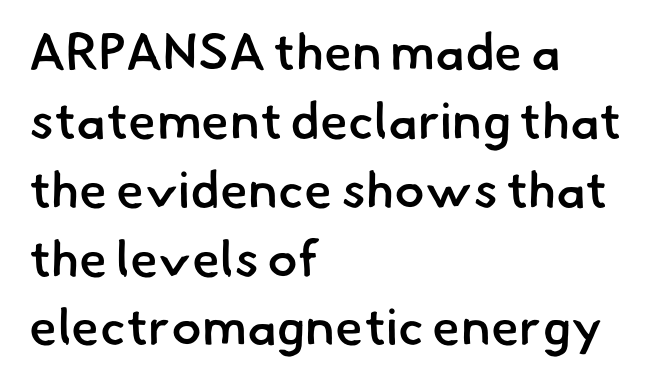
The image shows 51 px semibold sans-serif type; set left-aligned, normal line spacing (1.35x), normal letter spacing, not underlined; low stroke contrast and a small x-height.
